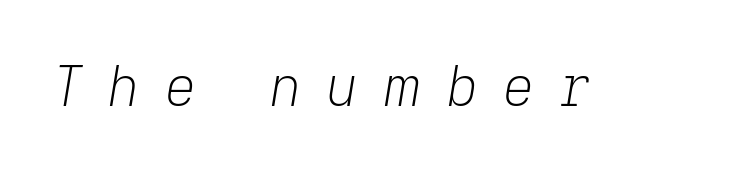
The image shows 55 px light type, italic (leaning right); set unusually wide letter spacing (+0.45 em), not underlined; low stroke contrast and a medium x-height.
